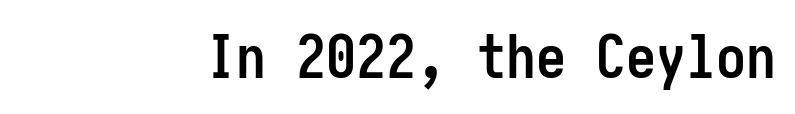
The image shows 60 px semibold, condensed sans-serif type, upright; set normal letter spacing, not underlined; low stroke contrast and a medium x-height.
